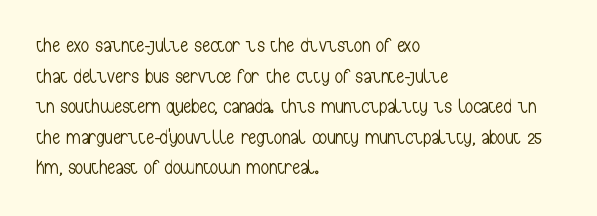
The image shows 20 px text type, upright; set left-aligned, normal line spacing (1.53x), normal letter spacing, not underlined.
